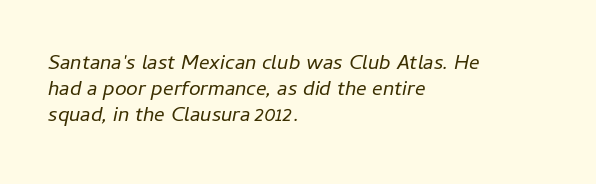
The image shows 21 px text type, italic (leaning right); set left-aligned, normal line spacing (1.25x), normal letter spacing, not underlined.
